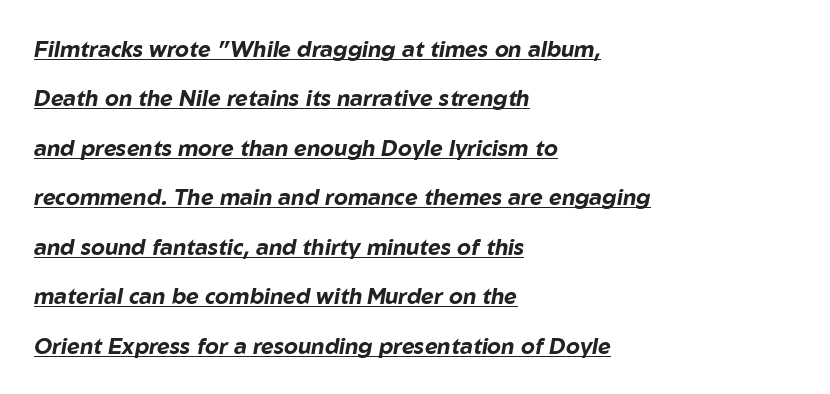
{"italic": "yes", "lean": "right", "slant_degrees": 10, "bold": "yes", "underline": "yes", "align": "left", "line_spacing": "loose", "line_spacing_ratio": 2.25, "letter_spacing": "normal", "letter_spacing_em": 0.0, "glyph_px": 22}
